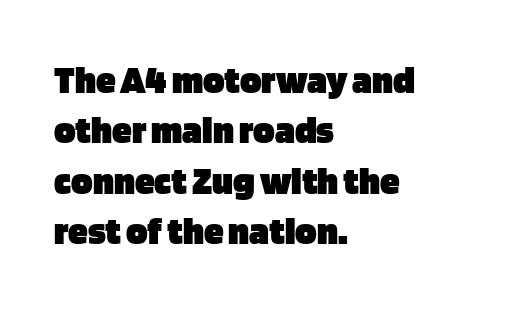
Ascenders rise straight up at ninety degrees. What kind of face is this? One without serifs — a sans. Between one letter and the next there's only the usual sliver of space. Caption: multi-line text, flush left, ragged right. The passage shown is typed in a proportional face where columns would drift. What's the leading like? Ordinary, nothing unusual.
